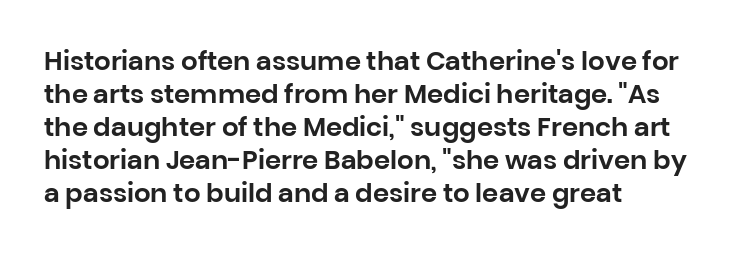
Q: Is the text italic (slanted)? A: No, it is upright.
Q: Is the text underlined? A: No.
Q: How is the paragraph aligned? A: Left-aligned.
Q: Is the spacing between letters normal or unusually wide? A: Normal.
Q: Is the spacing between lines tight, normal or loose? A: Normal.
